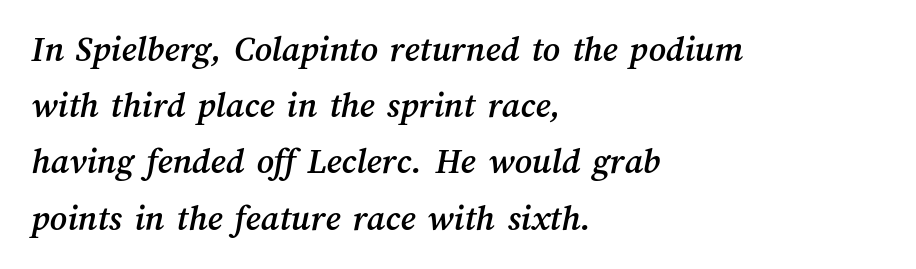
{"width": "normal", "stroke_contrast": "medium", "x_height": "medium", "monospaced": "no", "underline": "no", "align": "left", "line_spacing": "normal", "line_spacing_ratio": 1.52, "letter_spacing": "normal", "letter_spacing_em": 0.0, "glyph_px": 37}
